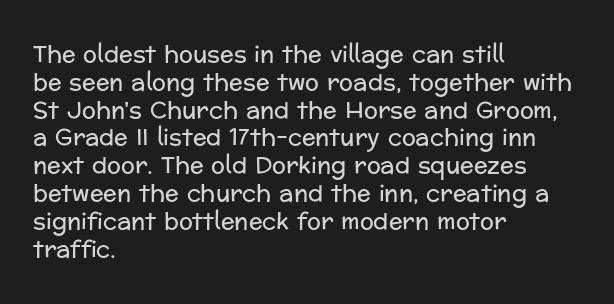
Q: Is the text bold? A: No.
Q: Is the text italic (slanted)? A: No, it is upright.
Q: Is the text underlined? A: No.
Q: How is the paragraph aligned? A: Left-aligned.
Q: Is the spacing between letters normal or unusually wide? A: Normal.
